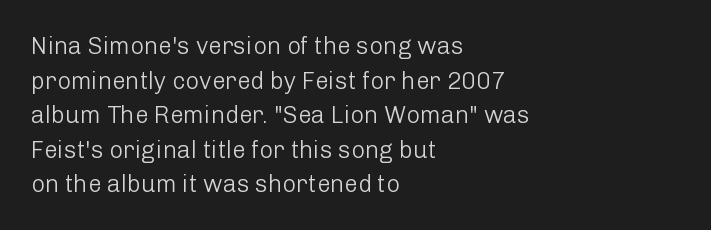
Regarding leading, the lines here are spaced in the standard way. The letters look calm and open, with moderate or lighter stems. Layout note: lines flush left. The rendering keeps characters at their native spacing. The lettering stays uniformly vertical, giving the passage a roman look. Underline: absent.
